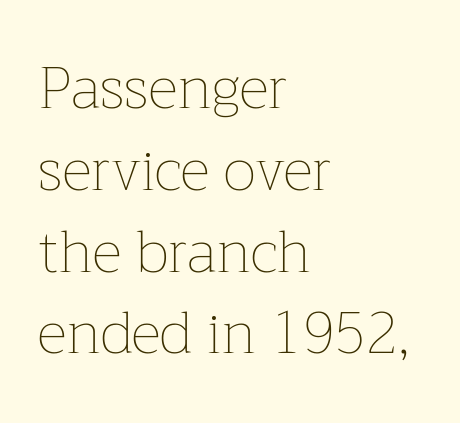
{"italic": "no", "bold": "no", "weight": "thin", "width": "normal", "stroke_contrast": "low", "x_height": "medium", "monospaced": "no", "underline": "no", "align": "left", "line_spacing": "normal", "line_spacing_ratio": 1.41, "letter_spacing": "normal", "letter_spacing_em": 0.0, "glyph_px": 58}
